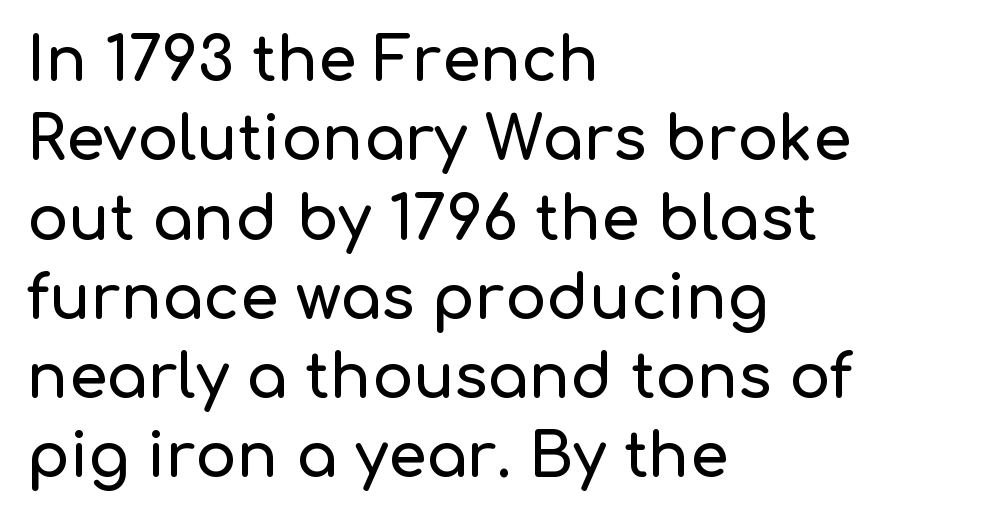
If you drew a ruler down the left edge, every line would touch it. Glyph-to-glyph distance matches everyday printed text. A roman cut, with each character standing at attention. Think of a printed novel: that variable character pitch is what you see here. Descenders hang freely into open space. The rendering uses a moderate line-height, typical for paragraphs.
